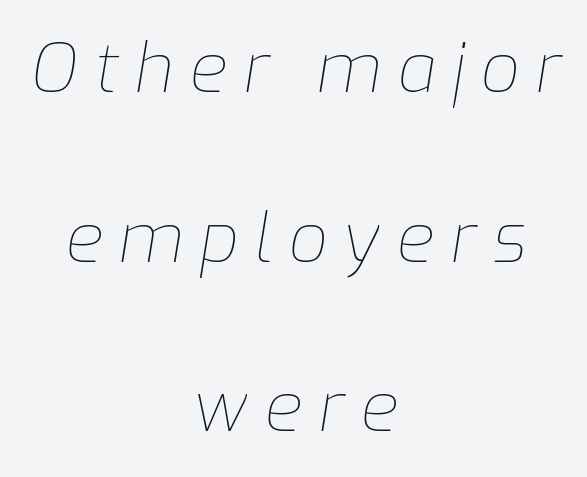
The image shows 69 px thin type, italic (leaning right); set centered, loose line spacing (2.46x), unusually wide letter spacing (+0.23 em), not underlined; low stroke contrast and a medium x-height.
